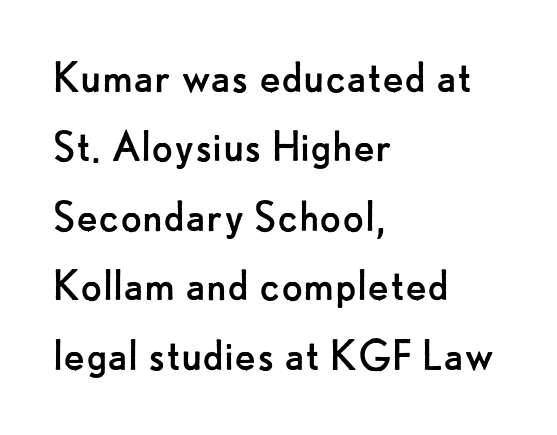
{"serif": "no", "italic": "no", "bold": "no", "weight": "regular", "width": "normal", "stroke_contrast": "low", "x_height": "small", "monospaced": "no", "underline": "no", "align": "left", "line_spacing": "normal", "line_spacing_ratio": 1.39, "letter_spacing": "normal", "letter_spacing_em": 0.0, "glyph_px": 50}
